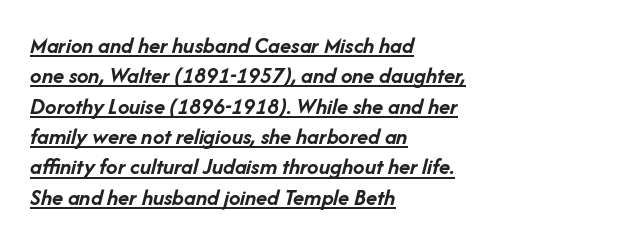
Q: Is the text bold? A: Yes.
Q: Is the text italic (slanted)? A: Yes, it leans right by about 14 degrees.
Q: Is the text underlined? A: Yes.
Q: How is the paragraph aligned? A: Left-aligned.
Q: Is the spacing between letters normal or unusually wide? A: Normal.
Q: Is the spacing between lines tight, normal or loose? A: Normal.
